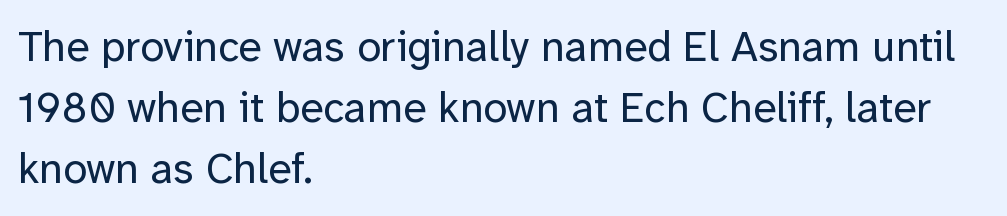
{"serif": "no", "italic": "no", "bold": "no", "weight": "regular", "width": "normal", "stroke_contrast": "low", "x_height": "medium", "monospaced": "no", "underline": "no", "align": "left", "line_spacing": "normal", "line_spacing_ratio": 1.42, "letter_spacing": "normal", "letter_spacing_em": 0.0, "glyph_px": 43}
